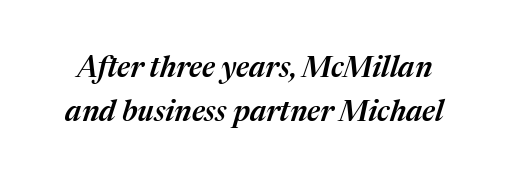
{"italic": "yes", "lean": "right", "slant_degrees": 17, "bold": "semi", "weight": "semibold", "width": "normal", "stroke_contrast": "medium", "x_height": "medium", "monospaced": "no", "underline": "no", "line_spacing": "normal", "line_spacing_ratio": 1.51, "letter_spacing": "normal", "letter_spacing_em": 0.0, "glyph_px": 29}
